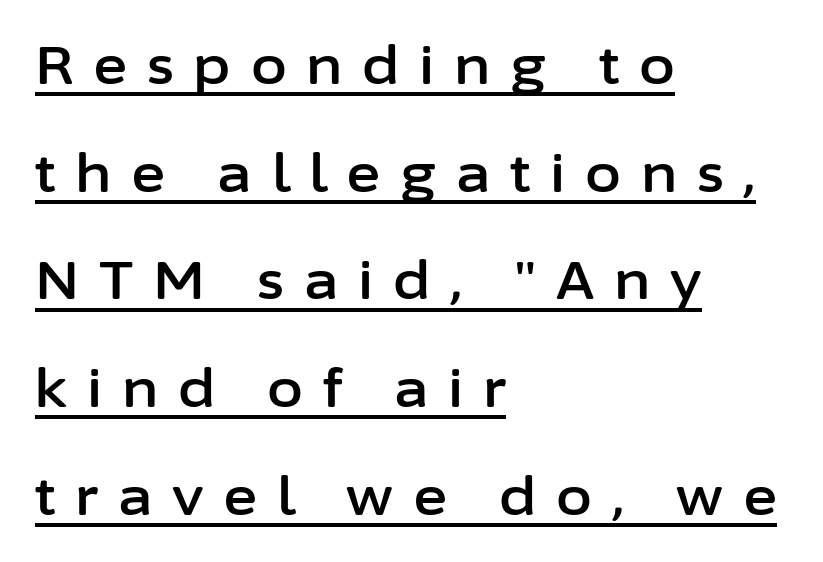
{"serif": "no", "italic": "no", "width": "normal", "stroke_contrast": "low", "x_height": "medium", "monospaced": "no", "underline": "yes", "align": "left", "line_spacing": "loose", "line_spacing_ratio": 2.07, "letter_spacing": "wide", "letter_spacing_em": 0.38, "glyph_px": 52}
